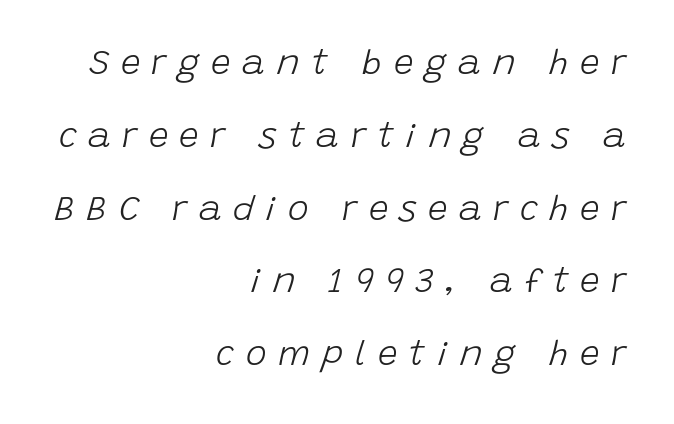
{"italic": "yes", "lean": "right", "slant_degrees": 15, "bold": "no", "weight": "light", "width": "normal", "stroke_contrast": "low", "x_height": "large", "monospaced": "no", "underline": "no", "align": "right", "line_spacing": "loose", "line_spacing_ratio": 2.08, "letter_spacing": "wide", "letter_spacing_em": 0.33, "glyph_px": 35}
